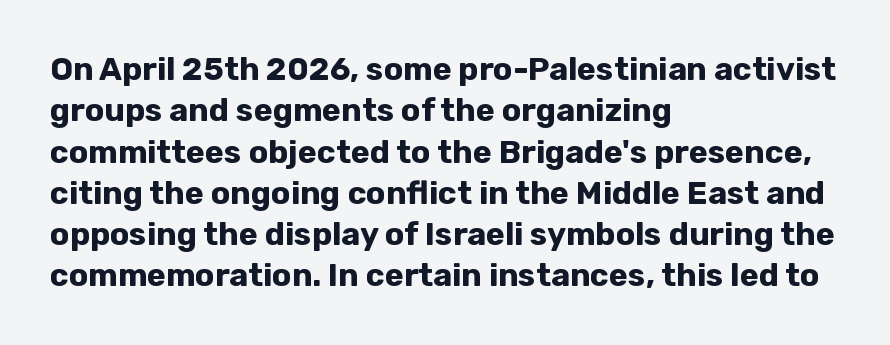
Spacing verdict: proportional, widths tailored to each character. Letter spacing: default. Stroke thickness is high; the sample reads as a true bold. These lines stack with their left ends in a neat column.
